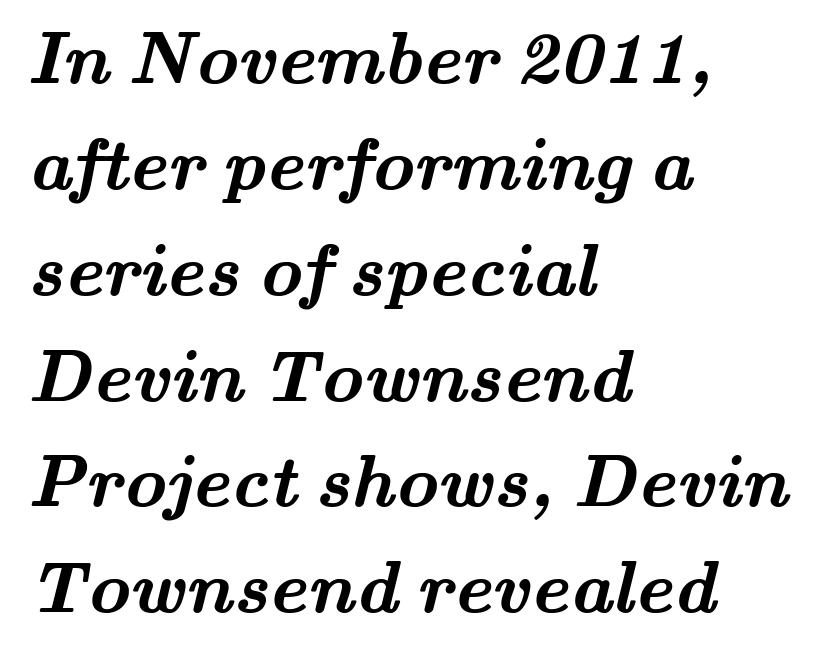
The image shows 73 px semibold, wide serif type; set left-aligned, normal line spacing (1.45x), normal letter spacing, not underlined; medium stroke contrast and a small x-height.
